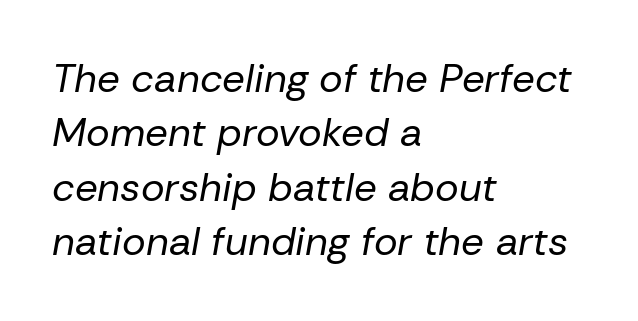
The image shows 40 px regular-weight type, italic (leaning right); set left-aligned, normal line spacing (1.36x), normal letter spacing, not underlined; low stroke contrast and a medium x-height.
